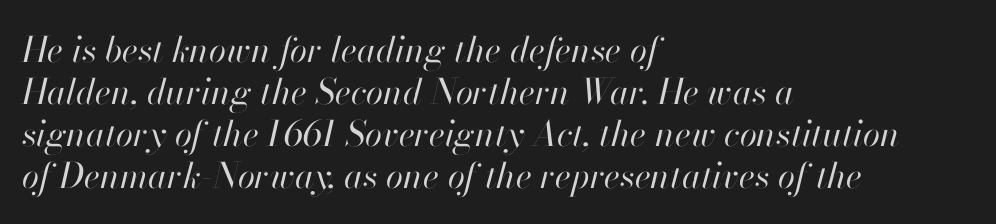
Q: Is the text bold? A: No.
Q: Is the text italic (slanted)? A: Yes, it leans right by about 13 degrees.
Q: Is the text underlined? A: No.
Q: How is the paragraph aligned? A: Left-aligned.
Q: Is the spacing between letters normal or unusually wide? A: Normal.
Q: Width (condensed, normal, or wide)? A: Normal.
Q: Stroke contrast? A: High.
Q: x-height? A: Small.
Q: Monospaced? A: No.
